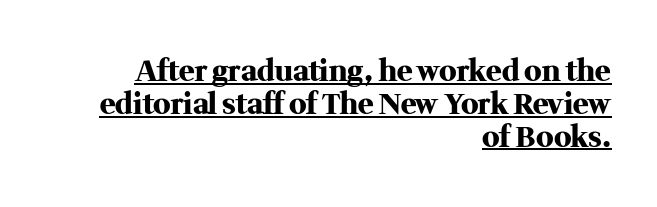
The image shows 29 px heavy serif type, upright; set right-aligned, tight line spacing (1.13x), normal letter spacing, underlined; medium stroke contrast and a medium x-height.
